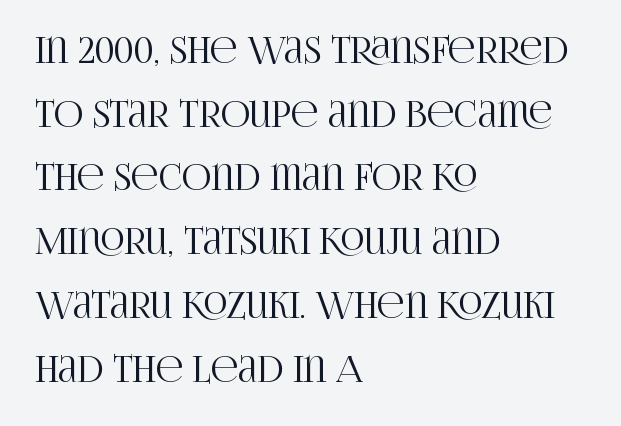
Q: Is the text italic (slanted)? A: No, it is upright.
Q: Is the typeface a serif or a sans-serif typeface? A: Serif.
Q: Is the text underlined? A: No.
Q: How is the paragraph aligned? A: Left-aligned.
Q: Is the spacing between letters normal or unusually wide? A: Normal.
Q: Width (condensed, normal, or wide)? A: Condensed.
Q: Stroke contrast? A: High.
Q: x-height? A: Large.
Q: Monospaced? A: No.
